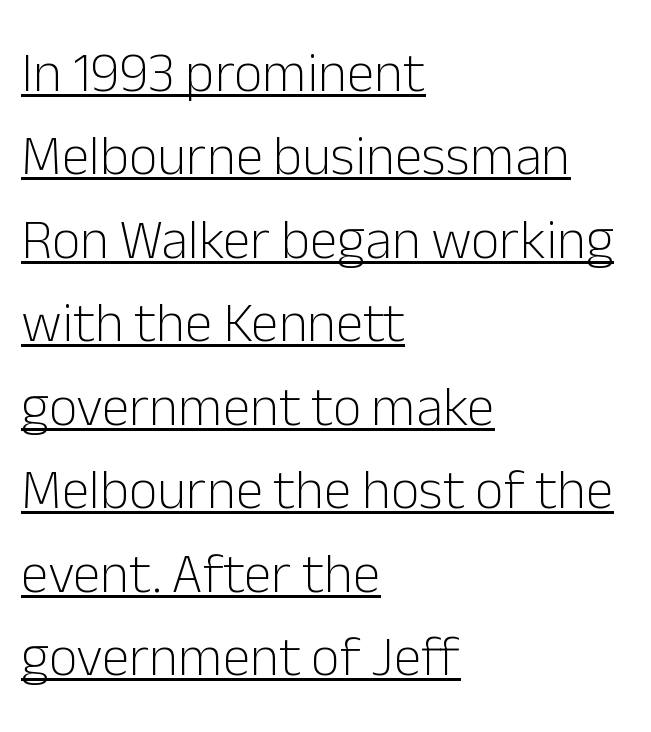
Q: Is the text bold? A: No.
Q: Is the text italic (slanted)? A: No, it is upright.
Q: Is the typeface a serif or a sans-serif typeface? A: Sans-serif.
Q: Is the text underlined? A: Yes.
Q: How is the paragraph aligned? A: Left-aligned.
Q: Is the spacing between letters normal or unusually wide? A: Normal.
Q: Is the spacing between lines tight, normal or loose? A: Normal.
Q: Width (condensed, normal, or wide)? A: Normal.
Q: Stroke contrast? A: Low.
Q: x-height? A: Medium.
Q: Monospaced? A: No.
